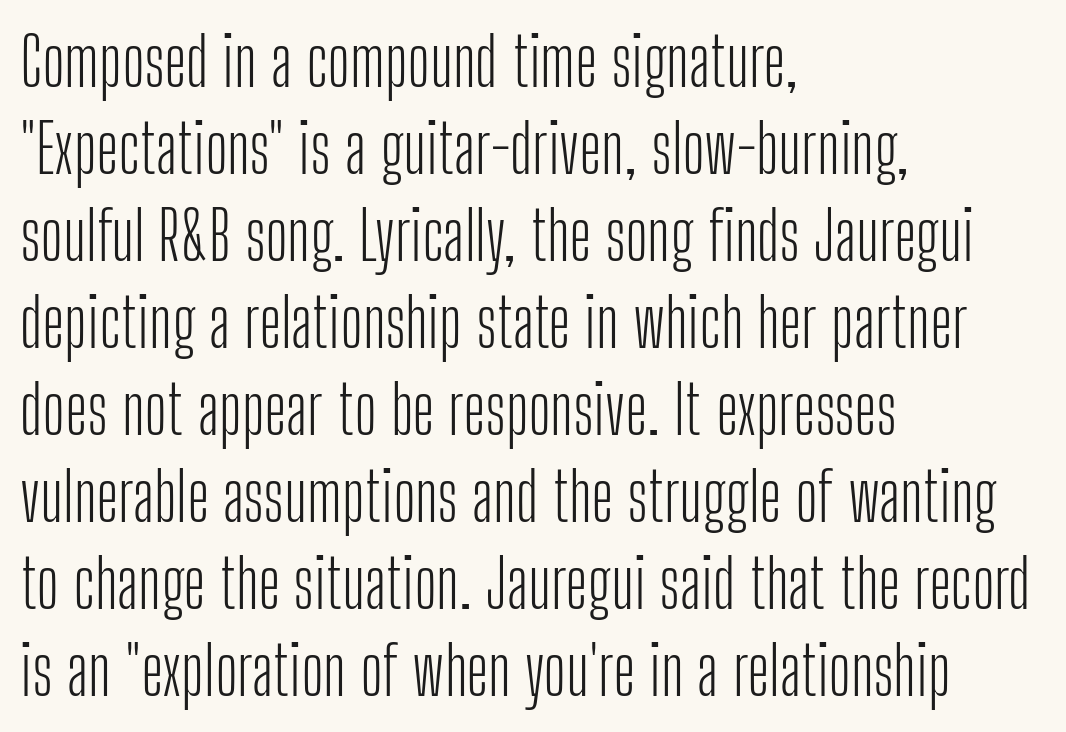
{"serif": "no", "italic": "no", "bold": "no", "weight": "light", "width": "condensed", "stroke_contrast": "low", "x_height": "medium", "monospaced": "no", "underline": "no", "align": "left", "line_spacing": "normal", "line_spacing_ratio": 1.28, "letter_spacing": "normal", "letter_spacing_em": 0.0, "glyph_px": 68}
